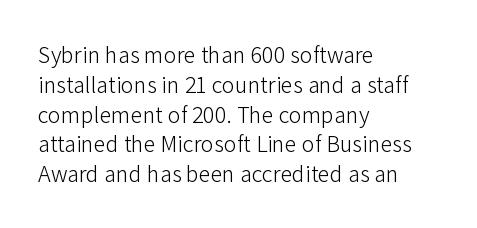
If you drew a line through each stem, it would be perfectly vertical. Tracking value appears to be zero — textbook default spacing. The rag falls on the right side of this text block. The face looks like a standard text weight, possibly lighter. The string is rendered with underlining switched off.
